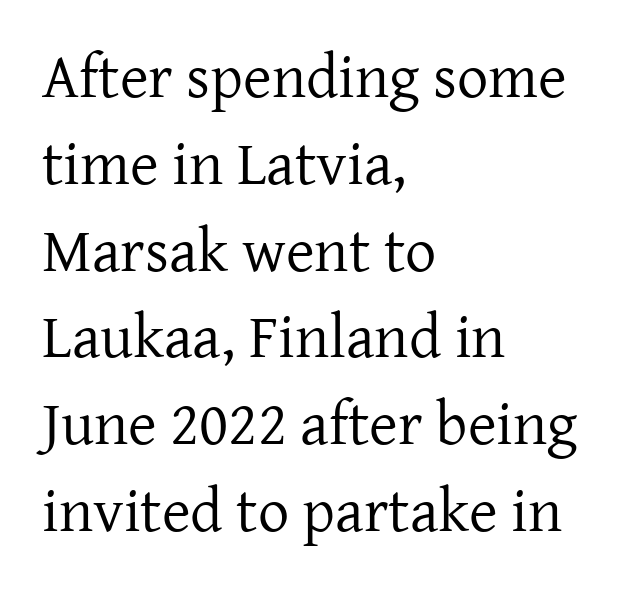
The typesetter chose a ragged-right arrangement here. The strokes carry an ordinary text weight at most. The type family on display is of the serif kind. The leading is moderate, giving the passage an even texture. This sample uses plain, unmodified letter spacing. The space beneath each line is pristine and unruled.
